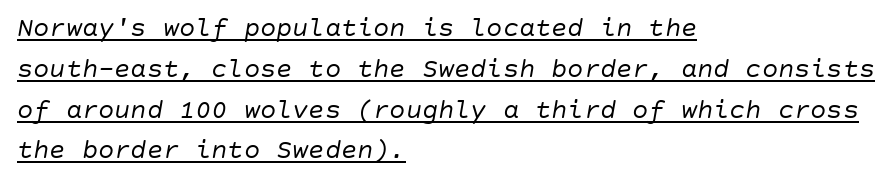
The image shows 27 px text type, italic (leaning right); set left-aligned, normal line spacing (1.51x), normal letter spacing, underlined.
